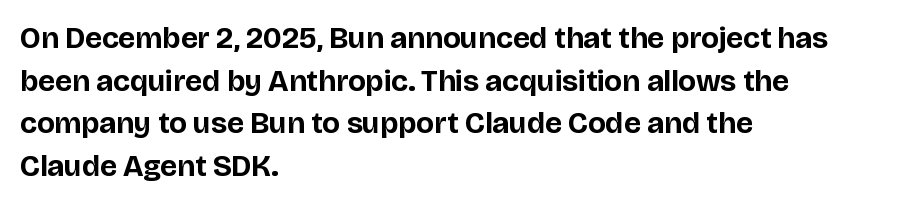
The image shows 30 px bold sans-serif type, upright; set left-aligned, normal line spacing (1.42x), normal letter spacing, not underlined; low stroke contrast and a large x-height.
